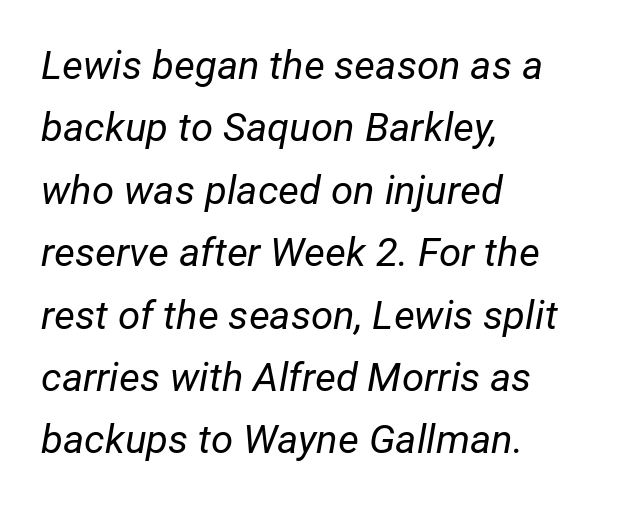
Counters stay open thanks to moderate or lighter strokes. Interline gaps are of average width in this sample. These lines are rendered in a variable-pitch font. Clear beneath every line of the passage. Where is the straight margin? On the left.
